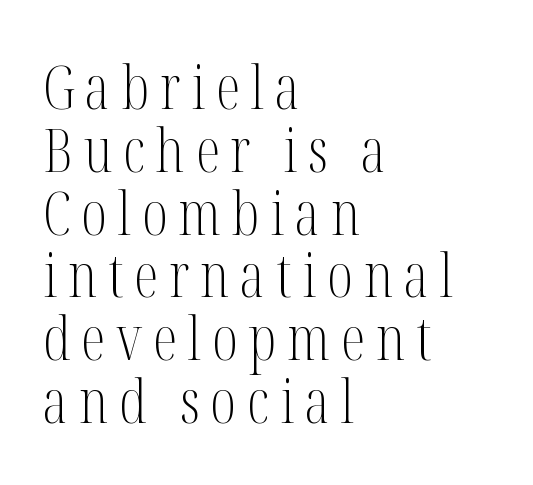
{"serif": "yes", "italic": "no", "bold": "no", "weight": "light", "width": "condensed", "stroke_contrast": "medium", "x_height": "medium", "monospaced": "no", "underline": "no", "align": "left", "line_spacing": "tight", "line_spacing_ratio": 1.03, "glyph_px": 61}
